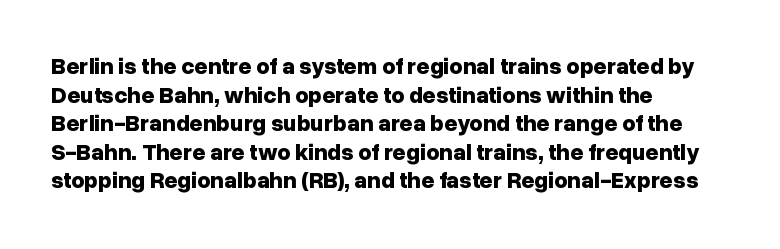
Every character sits straight up, as roman type does. Stroke thickness is high; the sample reads as a true bold. Inter-character spacing is left at the font's built-in metrics. Casual observation: everything's shoved over to the left. The specimen omits any rule beneath the text block's lines.
